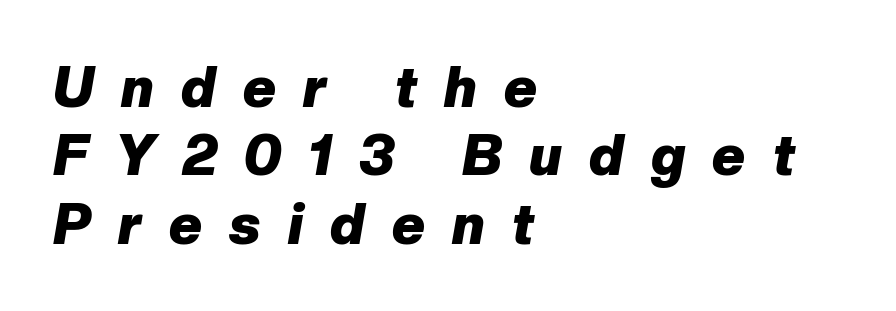
Q: Is the text bold? A: Yes.
Q: Is the text italic (slanted)? A: Yes, it leans right by about 10 degrees.
Q: Is the text underlined? A: No.
Q: How is the paragraph aligned? A: Left-aligned.
Q: Is the spacing between letters normal or unusually wide? A: Unusually wide.
Q: Width (condensed, normal, or wide)? A: Normal.
Q: Stroke contrast? A: Low.
Q: x-height? A: Medium.
Q: Monospaced? A: No.
